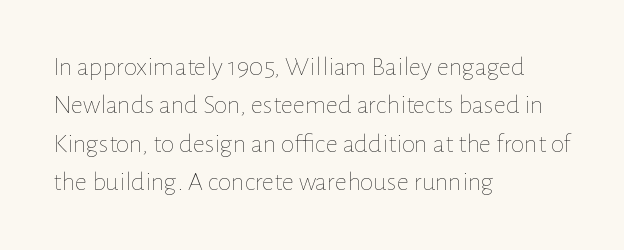
{"italic": "no", "bold": "no", "underline": "no", "align": "left", "line_spacing": "normal", "line_spacing_ratio": 1.42, "letter_spacing": "normal", "letter_spacing_em": 0.0, "glyph_px": 27}
